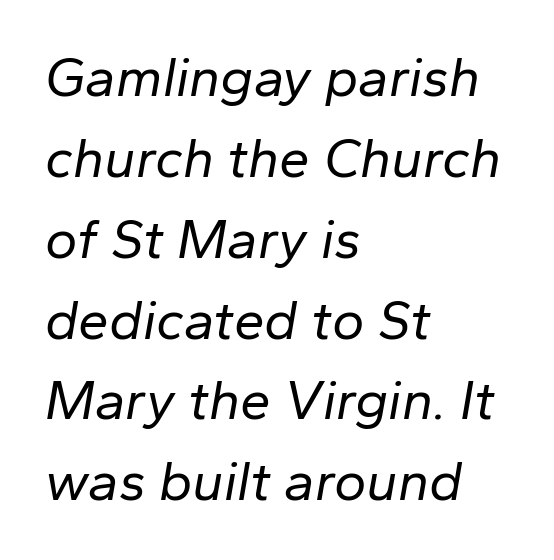
Q: Is the text bold? A: No.
Q: Is the text italic (slanted)? A: Yes, it leans right by about 10 degrees.
Q: Is the text underlined? A: No.
Q: How is the paragraph aligned? A: Left-aligned.
Q: Is the spacing between letters normal or unusually wide? A: Normal.
Q: Is the spacing between lines tight, normal or loose? A: Normal.
Q: Width (condensed, normal, or wide)? A: Normal.
Q: Stroke contrast? A: Low.
Q: x-height? A: Medium.
Q: Monospaced? A: No.
